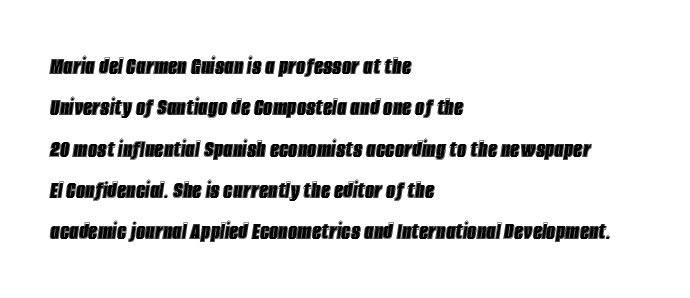
{"italic": "yes", "lean": "right", "slant_degrees": 8, "underline": "no", "align": "left", "line_spacing": "normal", "line_spacing_ratio": 1.59, "letter_spacing": "normal", "letter_spacing_em": 0.0, "glyph_px": 26}
